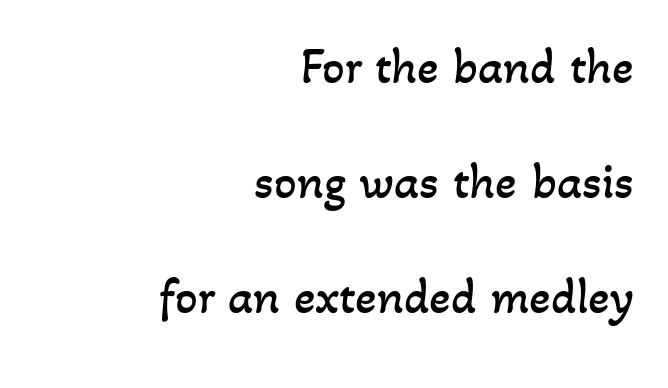
The image shows 50 px regular-weight type; set right-aligned, loose line spacing (2.3x), normal letter spacing, not underlined; low stroke contrast and a small x-height.
